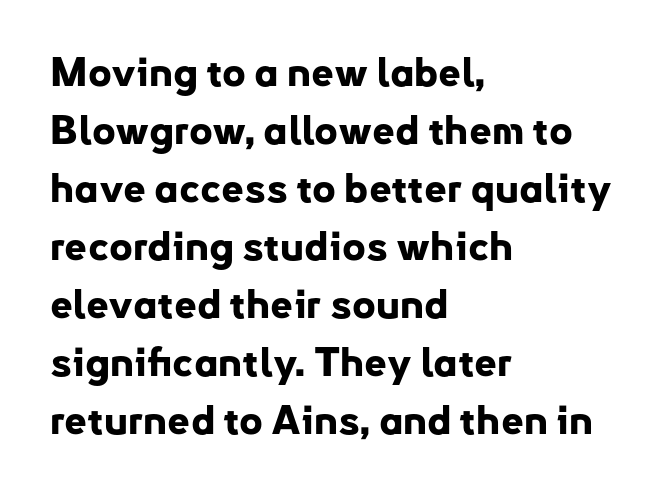
The characters display no serif detailing; their extremities are plain. Left-aligned paragraph, ragged on the right. Designer's note — italics off, roman on. A typesetter would call this leading conventional body-copy spacing.
